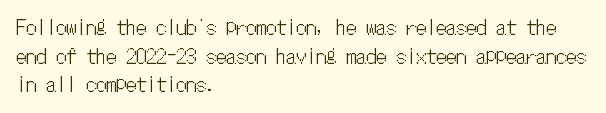
Q: Is the text italic (slanted)? A: No, it is upright.
Q: Is the text underlined? A: No.
Q: How is the paragraph aligned? A: Left-aligned.
Q: Is the spacing between letters normal or unusually wide? A: Normal.
Q: Is the spacing between lines tight, normal or loose? A: Normal.
